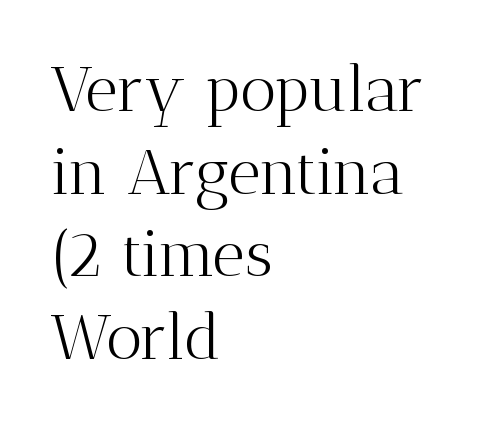
The image shows 64 px light serif type, upright; set left-aligned, normal line spacing (1.29x), normal letter spacing, not underlined; medium stroke contrast and a medium x-height.
